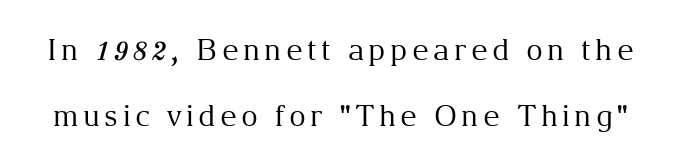
Q: Is the text bold? A: No.
Q: Is the text italic (slanted)? A: No, it is upright.
Q: Is the typeface a serif or a sans-serif typeface? A: Serif.
Q: Is the text underlined? A: No.
Q: Is the spacing between lines tight, normal or loose? A: Loose.
Q: Width (condensed, normal, or wide)? A: Normal.
Q: Stroke contrast? A: Medium.
Q: x-height? A: Medium.
Q: Monospaced? A: No.
